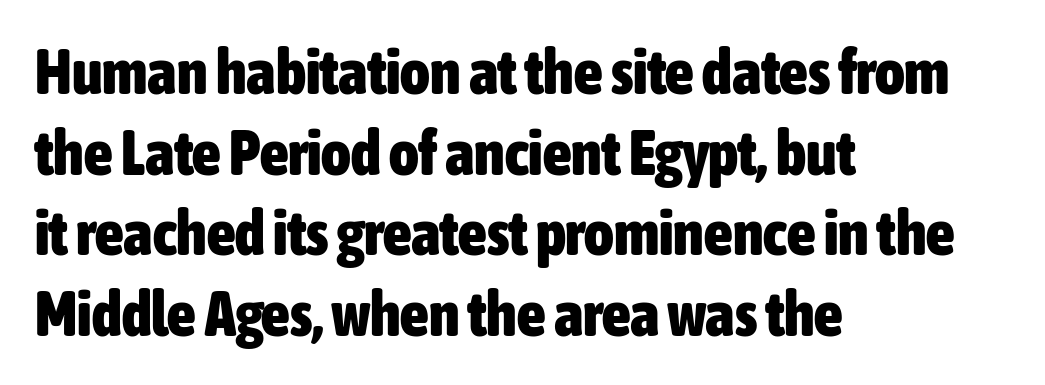
Q: Is the text bold? A: Yes.
Q: Is the text italic (slanted)? A: No, it is upright.
Q: Is the typeface a serif or a sans-serif typeface? A: Sans-serif.
Q: Is the text underlined? A: No.
Q: How is the paragraph aligned? A: Left-aligned.
Q: Is the spacing between letters normal or unusually wide? A: Normal.
Q: Is the spacing between lines tight, normal or loose? A: Normal.
Q: Width (condensed, normal, or wide)? A: Condensed.
Q: Stroke contrast? A: Low.
Q: x-height? A: Medium.
Q: Monospaced? A: No.
